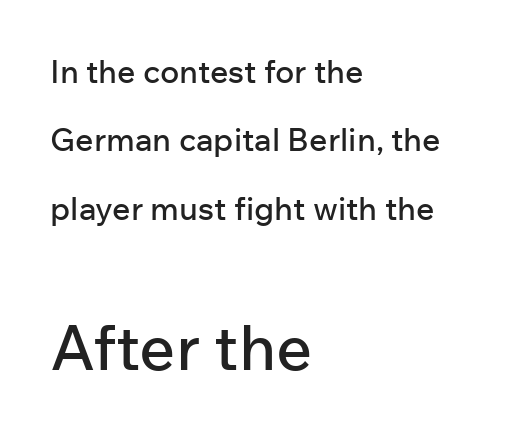
This is roman type, the default non-slanted kind. Note: smaller setting up top, larger setting below. Varying glyph widths throughout — classic text-font behaviour. Type without underlining.
